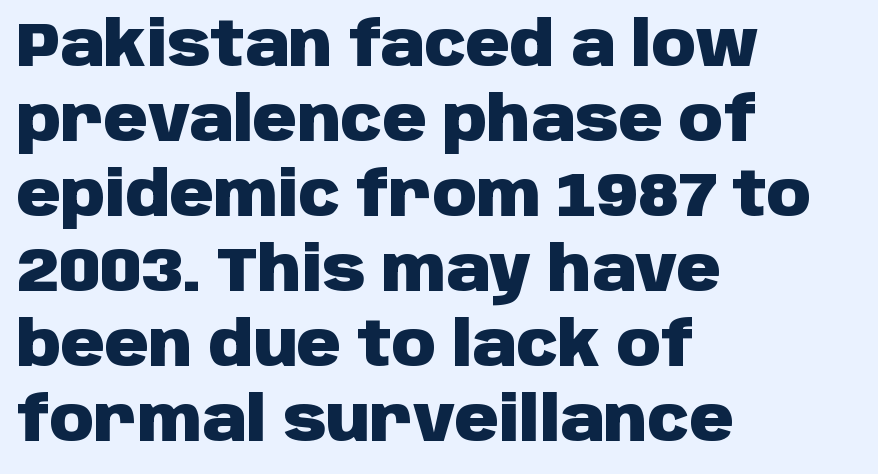
Q: Is the text bold? A: Yes.
Q: Is the text italic (slanted)? A: No, it is upright.
Q: Is the typeface a serif or a sans-serif typeface? A: Sans-serif.
Q: Is the text underlined? A: No.
Q: How is the paragraph aligned? A: Left-aligned.
Q: Is the spacing between letters normal or unusually wide? A: Normal.
Q: Width (condensed, normal, or wide)? A: Normal.
Q: Stroke contrast? A: Low.
Q: x-height? A: Large.
Q: Monospaced? A: No.
